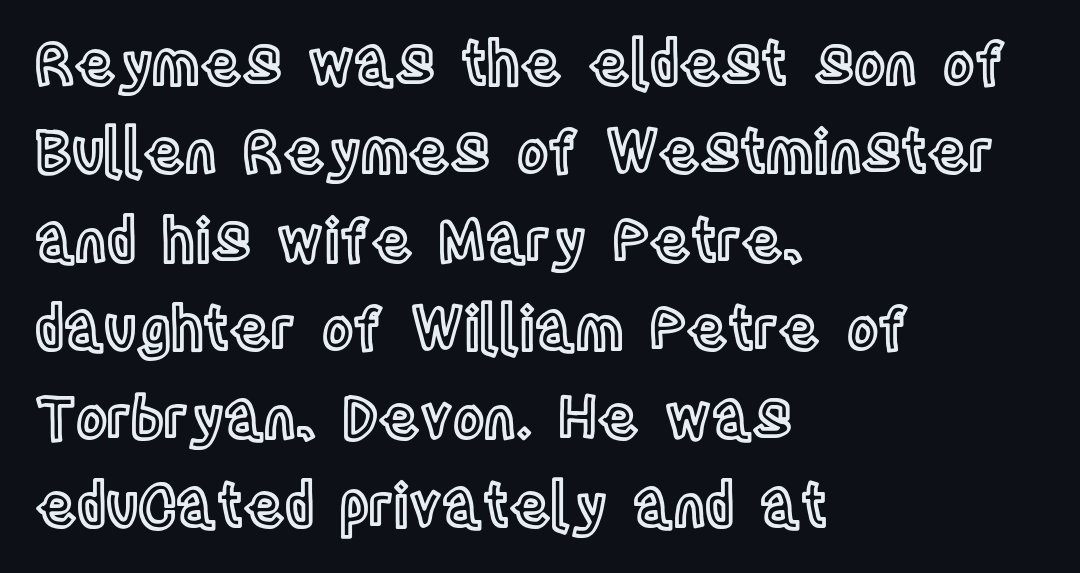
The image shows 59 px condensed type, upright; set left-aligned, normal line spacing (1.5x), normal letter spacing, not underlined; a large x-height.
